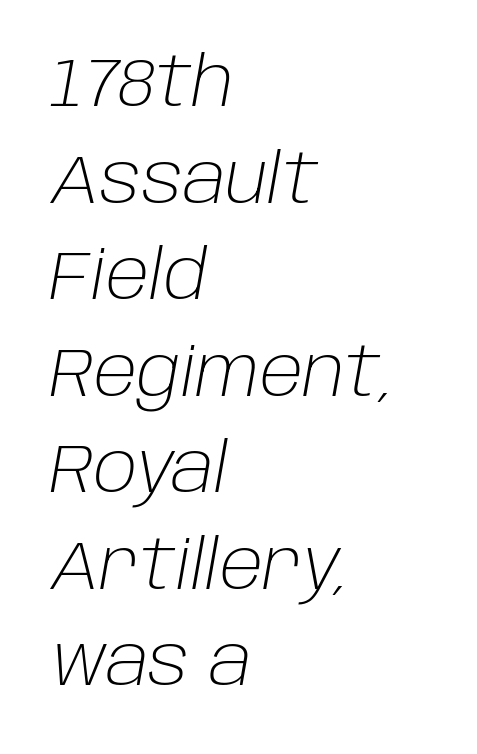
Descenders are the only things crossing below the line. Yep, that's italic — everything's leaning. Horizontally, the lines are justified to the leading edge only. Line spacing here is normal. Looks like regular typesetting: each glyph gets only the width it needs.
